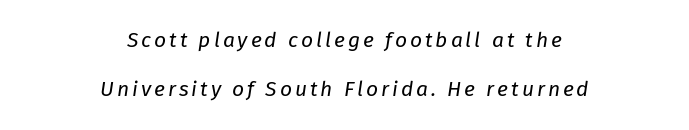
Baseline-to-baseline distance is far greater than the letter height. The area under the type is left untouched. Summary of weight: not heavy and not bold. Rendered with sloped, italic letterforms. Both edges are ragged and mirror each other, which tells us the setting is centered.
